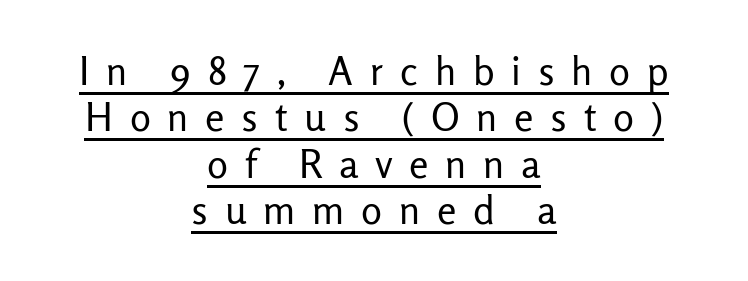
Q: Is the text bold? A: No.
Q: Is the text italic (slanted)? A: No, it is upright.
Q: Is the typeface a serif or a sans-serif typeface? A: Sans-serif.
Q: Is the text underlined? A: Yes.
Q: How is the paragraph aligned? A: Centered.
Q: Is the spacing between letters normal or unusually wide? A: Unusually wide.
Q: Width (condensed, normal, or wide)? A: Normal.
Q: Stroke contrast? A: Low.
Q: x-height? A: Medium.
Q: Monospaced? A: No.
